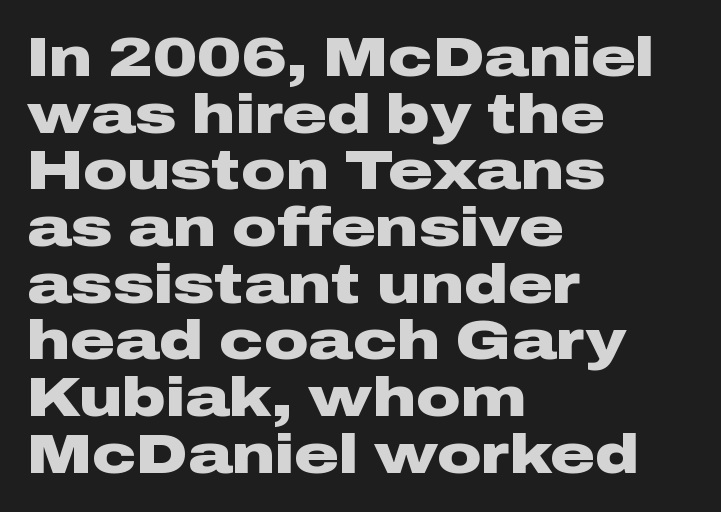
{"serif": "no", "italic": "no", "bold": "yes", "weight": "heavy", "width": "wide", "stroke_contrast": "low", "x_height": "medium", "monospaced": "no", "underline": "no", "align": "left", "line_spacing": "tight", "line_spacing_ratio": 1.03, "letter_spacing": "normal", "letter_spacing_em": 0.0, "glyph_px": 55}
